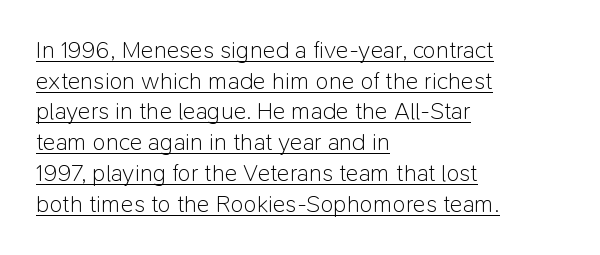
Q: Is the text bold? A: No.
Q: Is the text italic (slanted)? A: No, it is upright.
Q: Is the text underlined? A: Yes.
Q: How is the paragraph aligned? A: Left-aligned.
Q: Is the spacing between letters normal or unusually wide? A: Normal.
Q: Is the spacing between lines tight, normal or loose? A: Normal.
